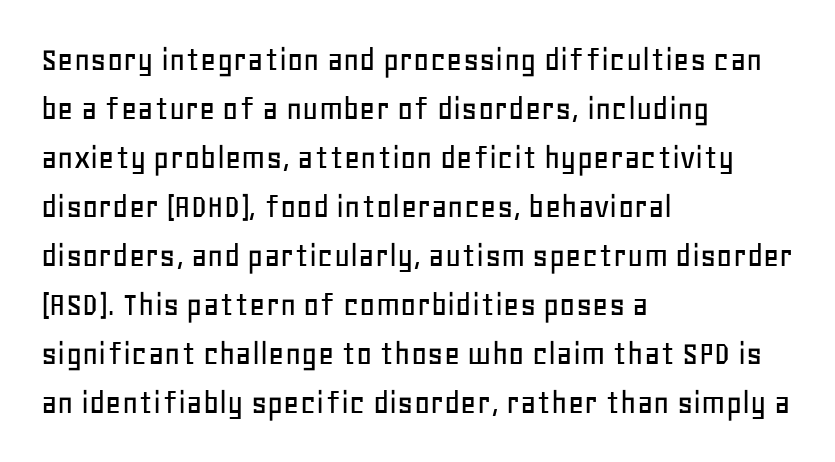
Q: Is the text italic (slanted)? A: No, it is upright.
Q: Is the typeface a serif or a sans-serif typeface? A: Sans-serif.
Q: Is the text underlined? A: No.
Q: How is the paragraph aligned? A: Left-aligned.
Q: Is the spacing between letters normal or unusually wide? A: Normal.
Q: Is the spacing between lines tight, normal or loose? A: Normal.
Q: Width (condensed, normal, or wide)? A: Normal.
Q: Stroke contrast? A: Low.
Q: x-height? A: Large.
Q: Monospaced? A: No.
